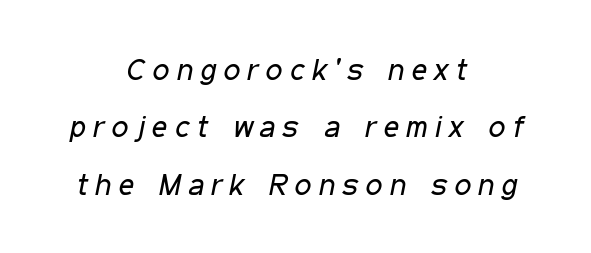
Loose tracking; the words dissolve into strings of separated letters. Vertically, the passage feels expansive, rows floating well apart. A typesetter would call this proportional, since set widths differ per character. Underline: absent.
